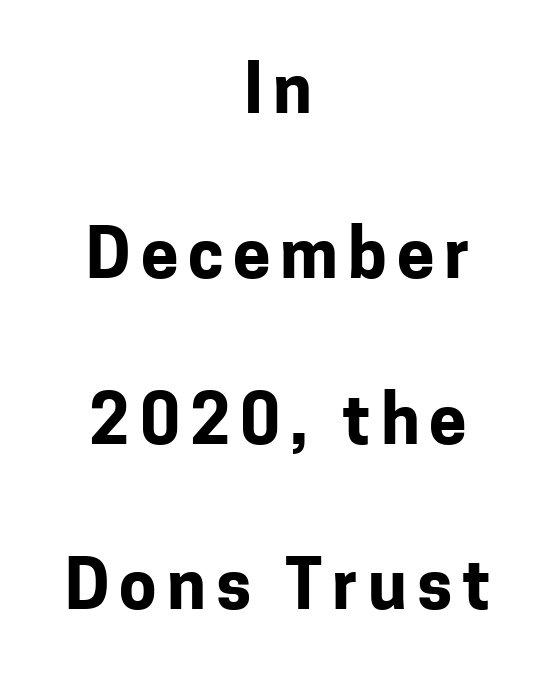
Q: Is the text bold? A: Yes.
Q: Is the text italic (slanted)? A: No, it is upright.
Q: Is the typeface a serif or a sans-serif typeface? A: Sans-serif.
Q: Is the text underlined? A: No.
Q: How is the paragraph aligned? A: Centered.
Q: Is the spacing between lines tight, normal or loose? A: Loose.
Q: Width (condensed, normal, or wide)? A: Normal.
Q: Stroke contrast? A: Low.
Q: x-height? A: Medium.
Q: Monospaced? A: No.
